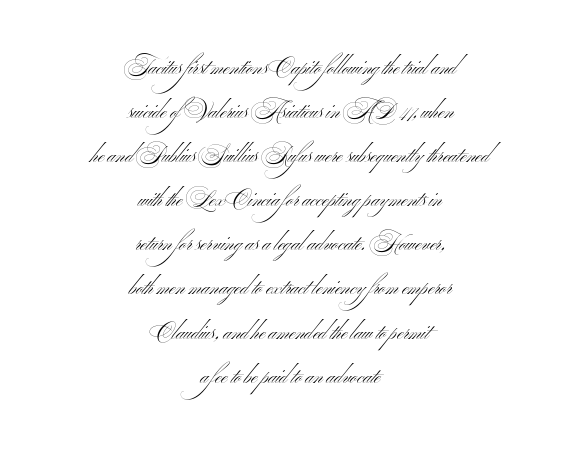
{"bold": "no", "underline": "no", "align": "center", "line_spacing": "loose", "line_spacing_ratio": 2.1, "letter_spacing": "normal", "letter_spacing_em": 0.0, "glyph_px": 21}
